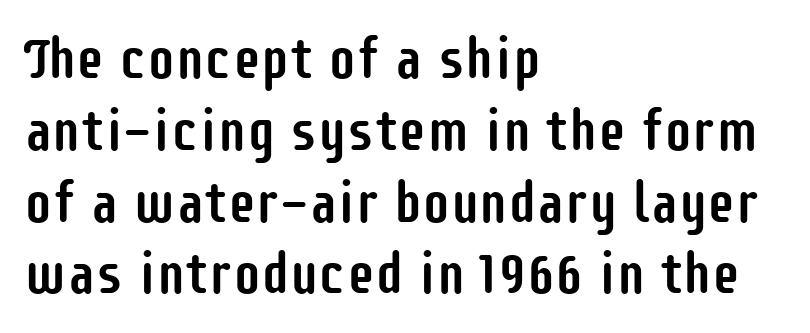
Q: Is the text italic (slanted)? A: No, it is upright.
Q: Is the typeface a serif or a sans-serif typeface? A: Sans-serif.
Q: Is the text underlined? A: No.
Q: How is the paragraph aligned? A: Left-aligned.
Q: Is the spacing between letters normal or unusually wide? A: Normal.
Q: Is the spacing between lines tight, normal or loose? A: Normal.
Q: Width (condensed, normal, or wide)? A: Condensed.
Q: Stroke contrast? A: Low.
Q: x-height? A: Large.
Q: Monospaced? A: No.
